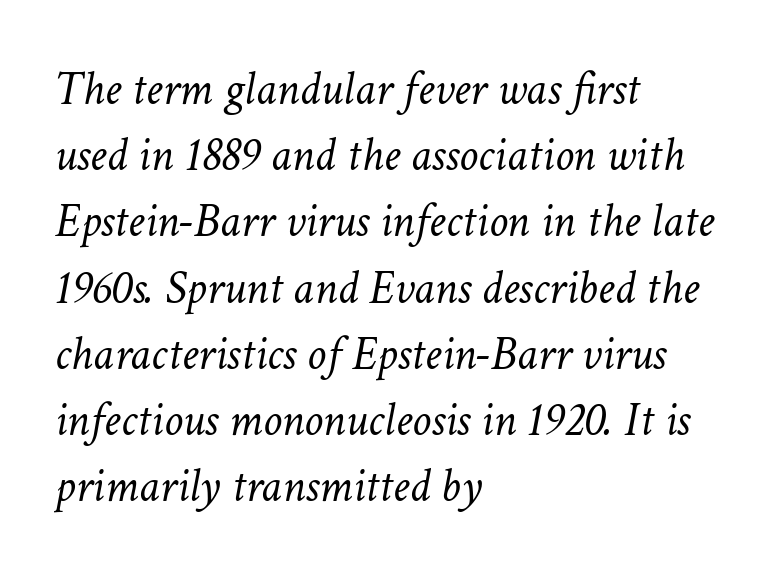
The image shows 48 px light type, italic (leaning right); set left-aligned, normal line spacing (1.38x), normal letter spacing, not underlined; low stroke contrast and a medium x-height.
